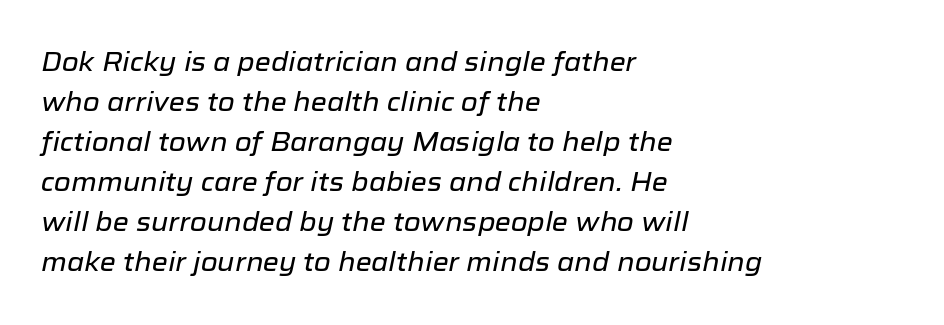
Q: Is the text italic (slanted)? A: Yes, it leans right by about 12 degrees.
Q: Is the text underlined? A: No.
Q: How is the paragraph aligned? A: Left-aligned.
Q: Is the spacing between letters normal or unusually wide? A: Normal.
Q: Is the spacing between lines tight, normal or loose? A: Normal.
